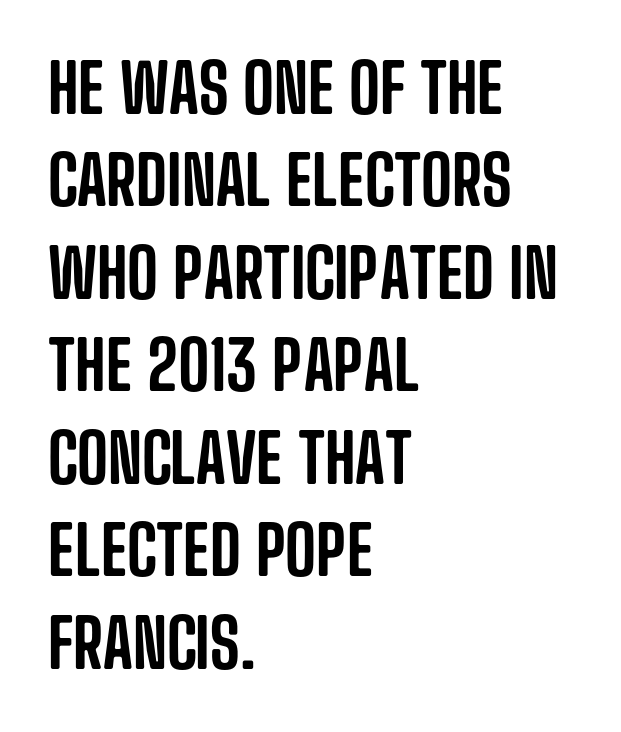
Q: Is the text italic (slanted)? A: No, it is upright.
Q: Is the typeface a serif or a sans-serif typeface? A: Sans-serif.
Q: Is the text underlined? A: No.
Q: How is the paragraph aligned? A: Left-aligned.
Q: Is the spacing between letters normal or unusually wide? A: Normal.
Q: Is the spacing between lines tight, normal or loose? A: Normal.
Q: Width (condensed, normal, or wide)? A: Condensed.
Q: Stroke contrast? A: Low.
Q: x-height? A: Large.
Q: Monospaced? A: No.
